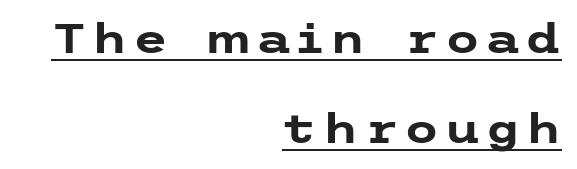
The font is running at its bold setting. Glance below the letters and you will spot a drawn line. Leftover space on each line is placed entirely before the opening word. Is there much room between lines? Yes — plenty of vertical air separates them.
